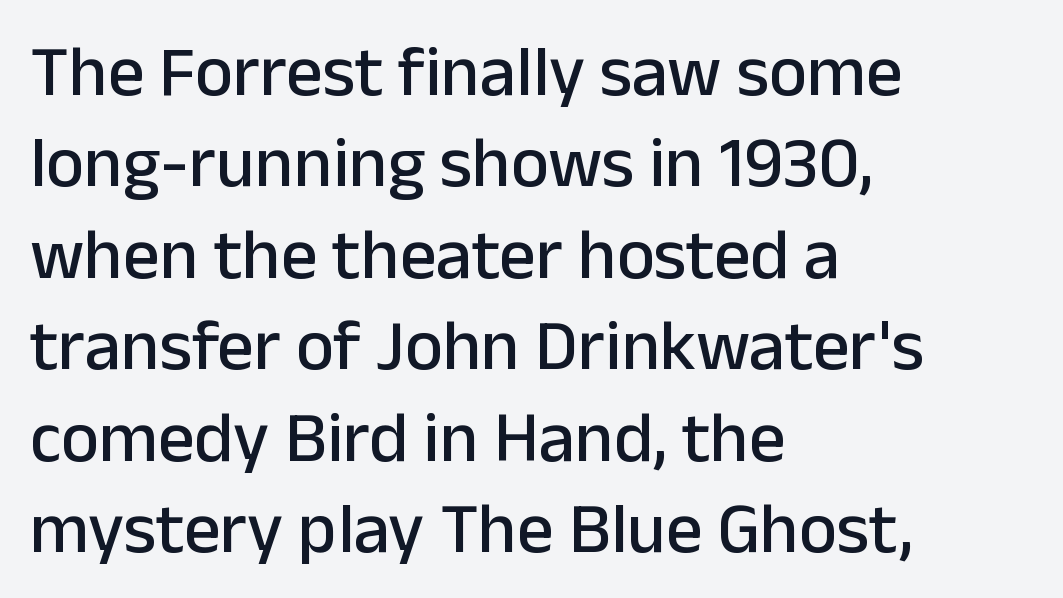
The image shows 72 px sans-serif type, upright; set left-aligned, normal line spacing (1.27x), normal letter spacing, not underlined; low stroke contrast and a medium x-height.
